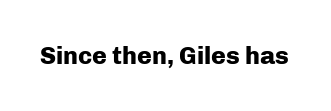
{"italic": "no", "bold": "yes", "underline": "no", "letter_spacing": "normal", "letter_spacing_em": 0.0, "glyph_px": 25}
